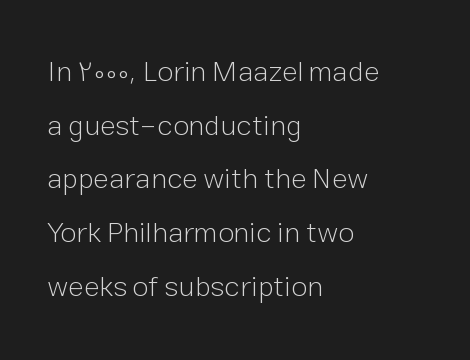
The image shows 29 px light sans-serif type, upright; set left-aligned, line spacing 1.85x, normal letter spacing, not underlined; low stroke contrast and a medium x-height.
